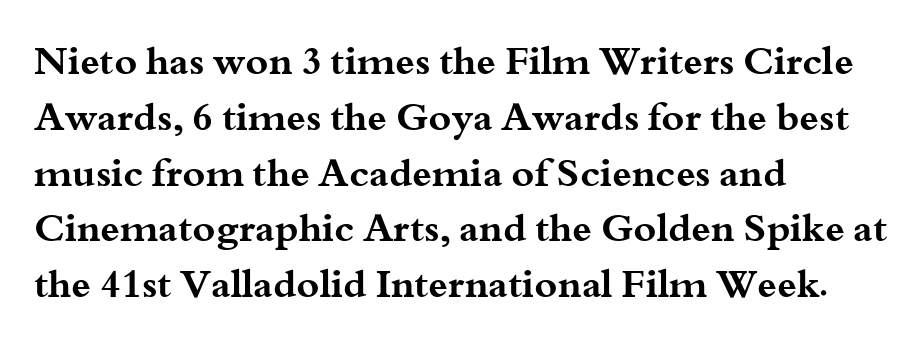
Q: Is the text bold? A: Yes.
Q: Is the text italic (slanted)? A: No, it is upright.
Q: Is the typeface a serif or a sans-serif typeface? A: Serif.
Q: Is the text underlined? A: No.
Q: How is the paragraph aligned? A: Left-aligned.
Q: Is the spacing between letters normal or unusually wide? A: Normal.
Q: Is the spacing between lines tight, normal or loose? A: Normal.
Q: Width (condensed, normal, or wide)? A: Wide.
Q: Stroke contrast? A: Medium.
Q: x-height? A: Small.
Q: Monospaced? A: No.
